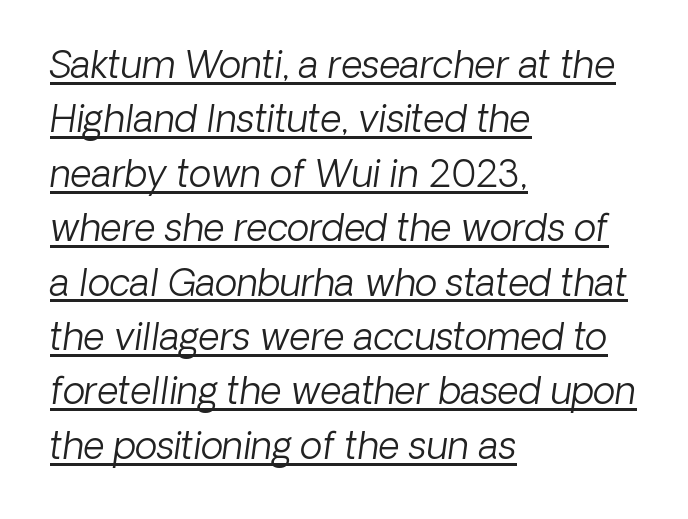
Q: Is the text bold? A: No.
Q: Is the typeface a serif or a sans-serif typeface? A: Sans-serif.
Q: Is the text underlined? A: Yes.
Q: How is the paragraph aligned? A: Left-aligned.
Q: Is the spacing between letters normal or unusually wide? A: Normal.
Q: Is the spacing between lines tight, normal or loose? A: Normal.
Q: Width (condensed, normal, or wide)? A: Normal.
Q: Stroke contrast? A: Low.
Q: x-height? A: Medium.
Q: Monospaced? A: No.
